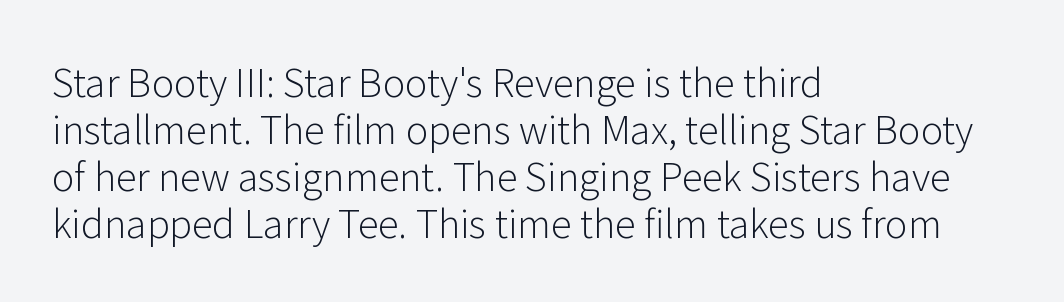
{"serif": "no", "italic": "no", "bold": "no", "weight": "light", "width": "normal", "stroke_contrast": "low", "x_height": "medium", "monospaced": "no", "underline": "no", "align": "left", "line_spacing_ratio": 1.24, "letter_spacing": "normal", "letter_spacing_em": 0.0, "glyph_px": 38}
